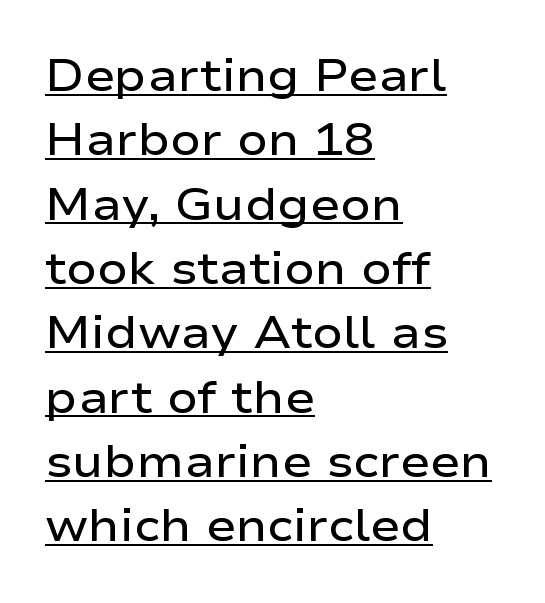
Q: Is the text bold? A: Semi-bold.
Q: Is the text italic (slanted)? A: No, it is upright.
Q: Is the typeface a serif or a sans-serif typeface? A: Sans-serif.
Q: Is the text underlined? A: Yes.
Q: How is the paragraph aligned? A: Left-aligned.
Q: Is the spacing between letters normal or unusually wide? A: Normal.
Q: Is the spacing between lines tight, normal or loose? A: Normal.
Q: Width (condensed, normal, or wide)? A: Wide.
Q: Stroke contrast? A: Low.
Q: x-height? A: Medium.
Q: Monospaced? A: No.
